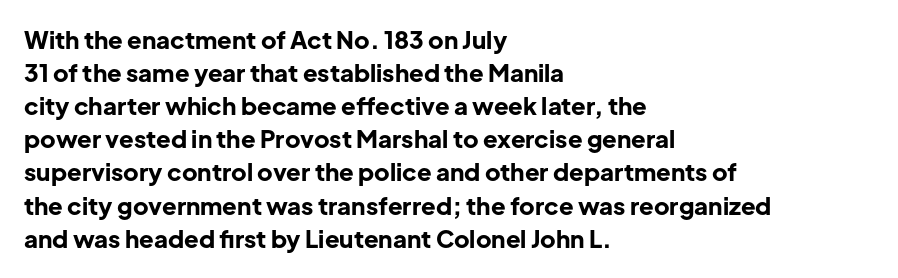
The image shows 24 px bold type, upright; set left-aligned, normal line spacing (1.38x), normal letter spacing, not underlined.
